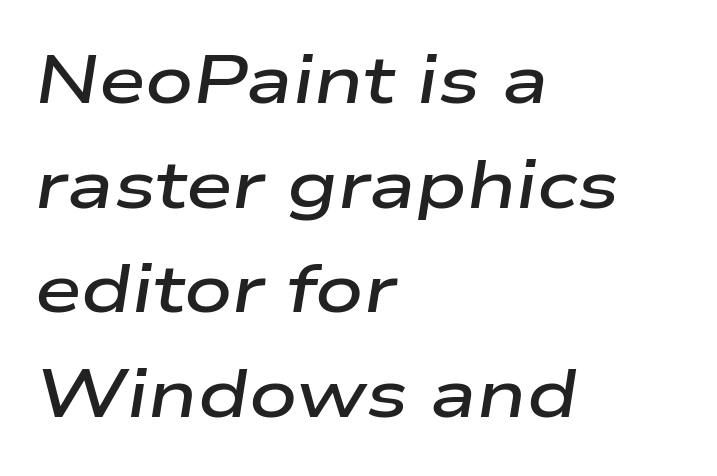
{"italic": "yes", "lean": "right", "slant_degrees": 9, "bold": "semi", "weight": "semibold", "width": "wide", "stroke_contrast": "low", "x_height": "medium", "monospaced": "no", "underline": "no", "align": "left", "line_spacing": "normal", "line_spacing_ratio": 1.56, "letter_spacing": "normal", "letter_spacing_em": 0.0, "glyph_px": 67}
